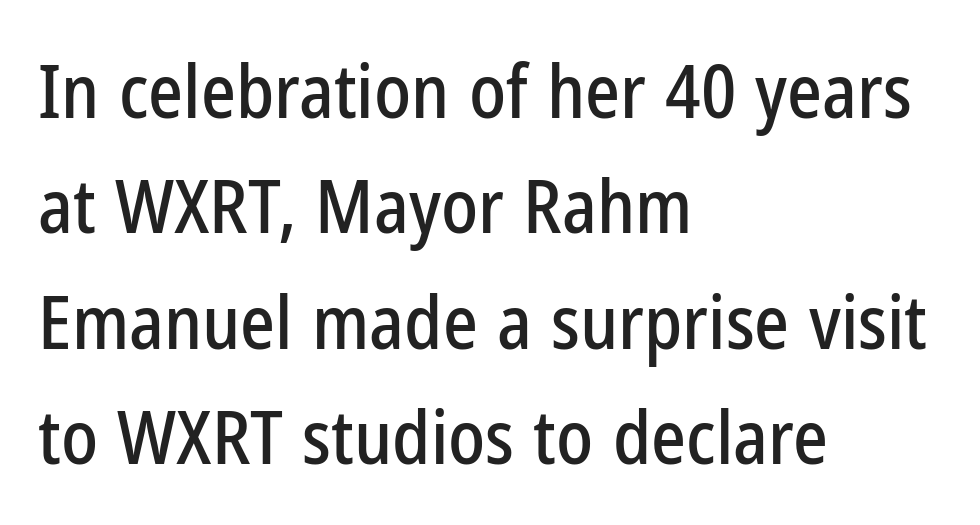
Letterform terminals end flat and unadorned throughout the passage. Rule under the text: the space is simply empty. These lines sit exactly where default settings would place them. The passage shown has conventional tracking throughout.
